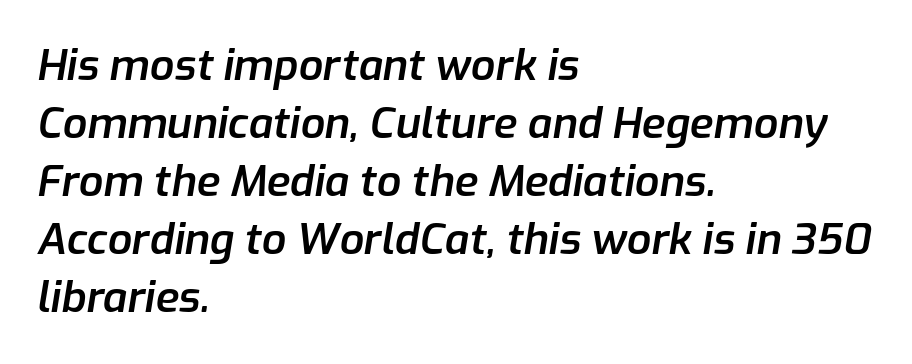
{"italic": "yes", "lean": "right", "slant_degrees": 9, "bold": "semi", "weight": "semibold", "width": "normal", "stroke_contrast": "low", "x_height": "medium", "monospaced": "no", "underline": "no", "align": "left", "line_spacing": "normal", "line_spacing_ratio": 1.35, "letter_spacing": "normal", "letter_spacing_em": 0.0, "glyph_px": 43}
